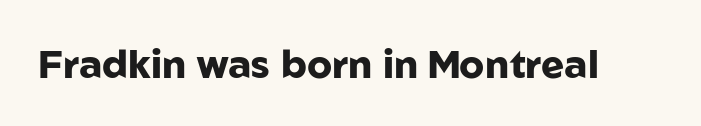
{"serif": "no", "italic": "no", "bold": "yes", "weight": "heavy", "width": "normal", "stroke_contrast": "low", "x_height": "medium", "monospaced": "no", "underline": "no", "letter_spacing": "normal", "letter_spacing_em": 0.0, "glyph_px": 39}
